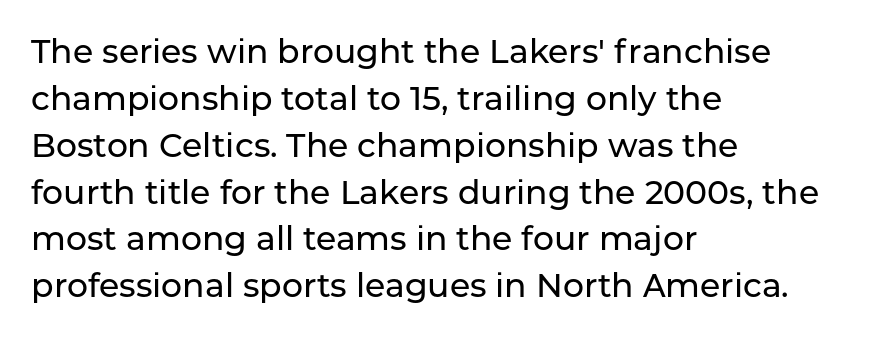
The image shows 33 px sans-serif type, upright; set left-aligned, normal line spacing (1.42x), normal letter spacing, not underlined; low stroke contrast and a medium x-height.
